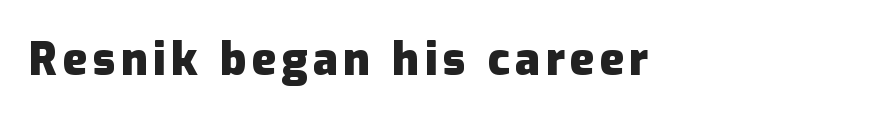
{"serif": "no", "italic": "no", "bold": "yes", "weight": "heavy", "width": "normal", "stroke_contrast": "low", "x_height": "medium", "monospaced": "no", "underline": "no", "glyph_px": 45}
